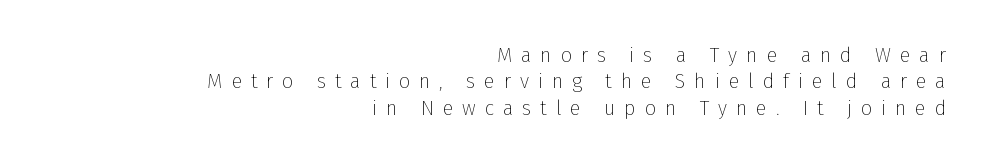
This sample keeps an unexceptional amount of space between lines. Notice how the passage keeps a crisp vertical edge on the right only. Only glyphs here, with clear space below each row. Does the lettering tilt? It doesn't — this is upright. Heaviness? Minimal to ordinary, like unemphasized prose. Glyph-to-glyph distance is far greater than everyday printed text.
